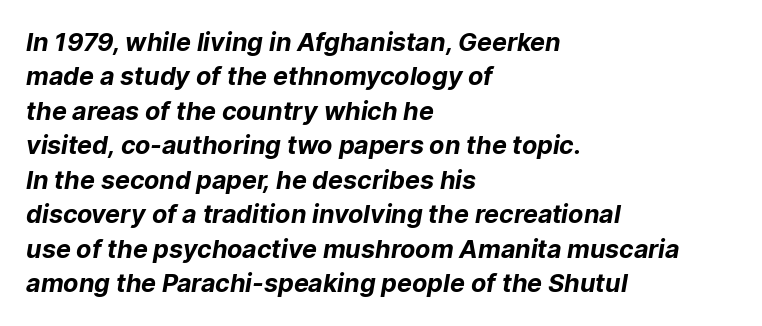
Typeset ragged right — the left edge is the straight one. I'd describe the lettering as bold — thick and assertive. The space between consecutive lines is moderate. A clean baseline with only descenders dipping below it. A typesetter would call this zero additional tracking.
